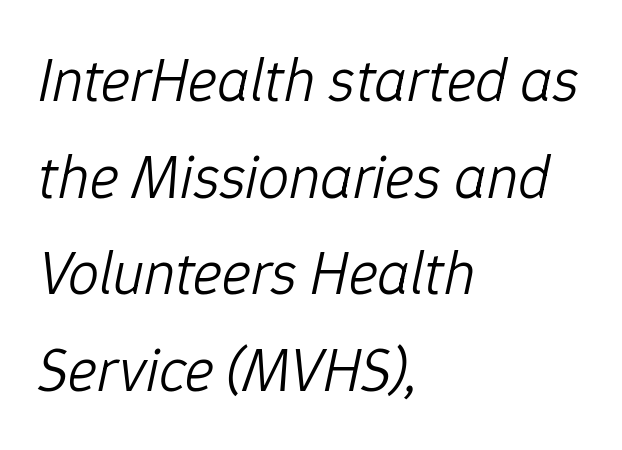
{"italic": "yes", "lean": "right", "slant_degrees": 12, "bold": "no", "weight": "light", "width": "normal", "stroke_contrast": "low", "x_height": "medium", "monospaced": "no", "underline": "no", "align": "left", "line_spacing": "normal", "line_spacing_ratio": 1.56, "letter_spacing": "normal", "letter_spacing_em": 0.0, "glyph_px": 62}
